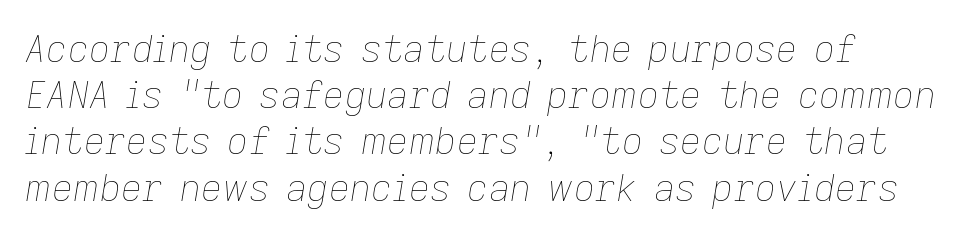
{"italic": "yes", "lean": "right", "slant_degrees": 9, "bold": "no", "weight": "thin", "width": "normal", "stroke_contrast": "low", "x_height": "medium", "monospaced": "no", "underline": "no", "line_spacing": "normal", "line_spacing_ratio": 1.25, "letter_spacing": "normal", "letter_spacing_em": 0.0, "glyph_px": 37}
